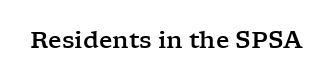
The image shows 23 px text type, upright; set normal letter spacing, not underlined.
